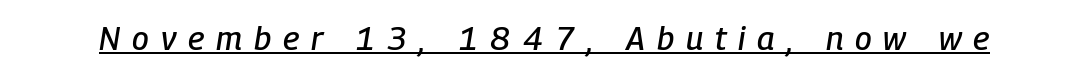
Q: Is the text italic (slanted)? A: Yes, it leans right by about 9 degrees.
Q: Is the text underlined? A: Yes.
Q: Is the spacing between letters normal or unusually wide? A: Unusually wide.
Q: Width (condensed, normal, or wide)? A: Condensed.
Q: Stroke contrast? A: Low.
Q: x-height? A: Medium.
Q: Monospaced? A: No.
